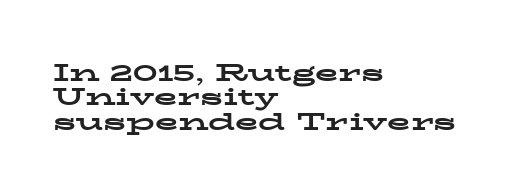
Q: Is the text bold? A: Yes.
Q: Is the text italic (slanted)? A: No, it is upright.
Q: Is the text underlined? A: No.
Q: How is the paragraph aligned? A: Left-aligned.
Q: Is the spacing between letters normal or unusually wide? A: Normal.
Q: Is the spacing between lines tight, normal or loose? A: Tight.
